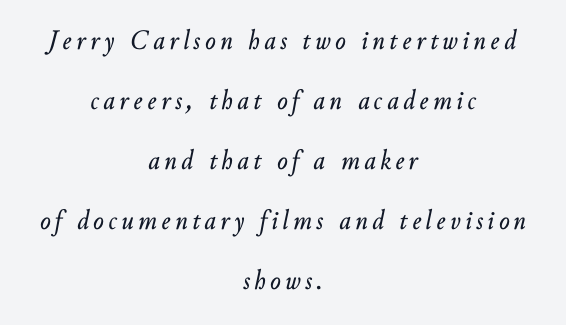
Alignment: centered. The face used here is proportionally spaced, like ordinary book or web type. Characters are canted at an angle relative to the baseline's perpendicular. A great deal of white space separates one row of letters from the next. The space beneath each line is pristine and unruled.
